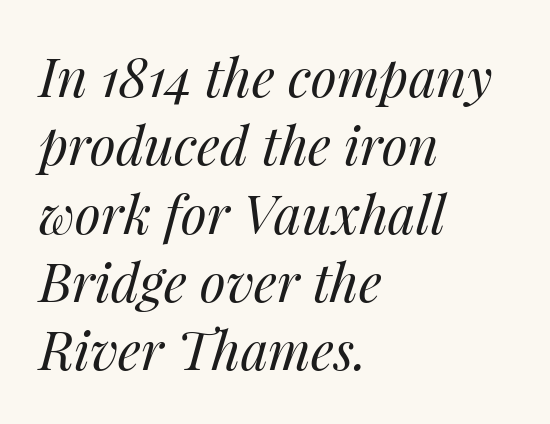
The letters advance in unequal steps, a hallmark of proportional type. Words appear dense and cohesive because spacing is normal. Yep, that's italic — everything's leaning. Type without underlining. The letterforms sit at book weight or below.
